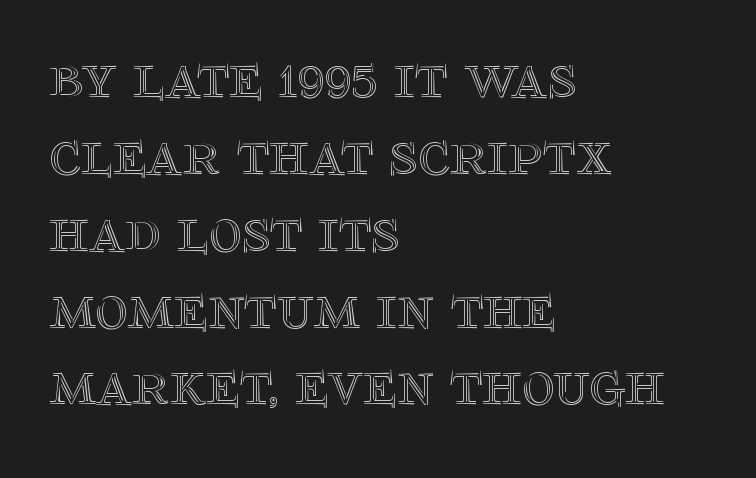
Q: Is the text italic (slanted)? A: No, it is upright.
Q: Is the text underlined? A: No.
Q: How is the paragraph aligned? A: Left-aligned.
Q: Is the spacing between letters normal or unusually wide? A: Normal.
Q: Width (condensed, normal, or wide)? A: Normal.
Q: x-height? A: Large.
Q: Monospaced? A: No.
